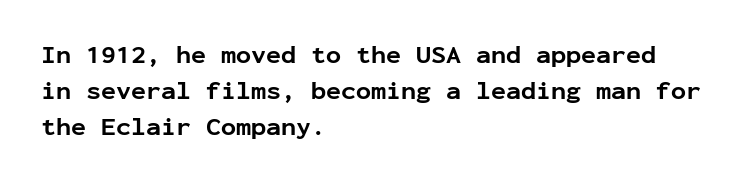
Q: Is the text bold? A: Yes.
Q: Is the text italic (slanted)? A: No, it is upright.
Q: Is the text underlined? A: No.
Q: How is the paragraph aligned? A: Left-aligned.
Q: Is the spacing between letters normal or unusually wide? A: Normal.
Q: Is the spacing between lines tight, normal or loose? A: Normal.
